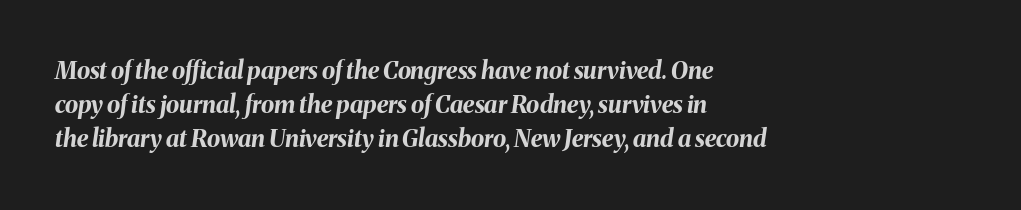
{"italic": "yes", "lean": "right", "slant_degrees": 8, "bold": "yes", "underline": "no", "align": "left", "line_spacing": "normal", "line_spacing_ratio": 1.42, "letter_spacing": "normal", "letter_spacing_em": 0.0, "glyph_px": 24}
